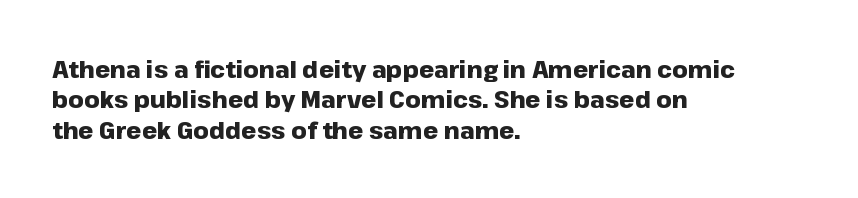
The glyphs are unaccompanied by any horizontal stroke below them. The leading is moderate, giving the passage an even texture. Left-aligned paragraph, ragged on the right. A full-strength bold gives these letters their thick strokes. This sample uses an upright cut, with every glyph sitting square on the baseline.
